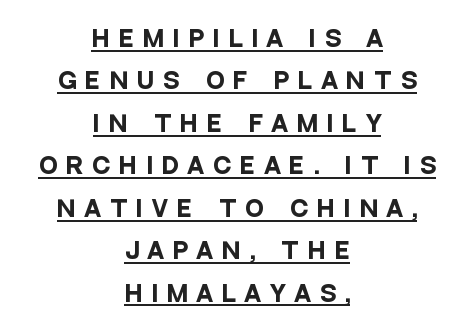
{"italic": "no", "bold": "yes", "underline": "yes", "align": "center", "line_spacing": "loose", "line_spacing_ratio": 1.93, "letter_spacing": "wide", "letter_spacing_em": 0.44, "glyph_px": 22}
